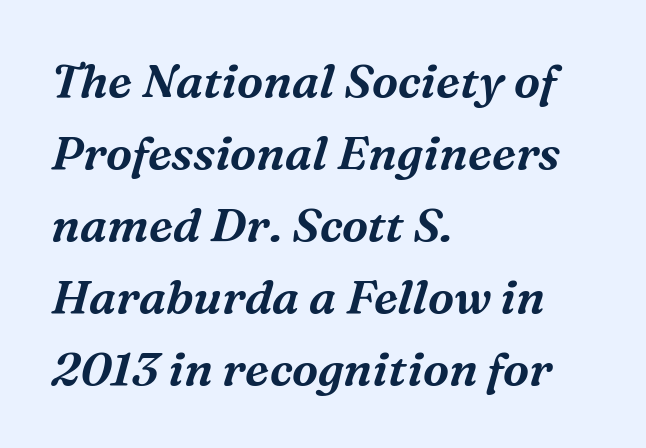
Q: Is the text italic (slanted)? A: Yes, it leans right by about 16 degrees.
Q: Is the typeface a serif or a sans-serif typeface? A: Serif.
Q: Is the text underlined? A: No.
Q: How is the paragraph aligned? A: Left-aligned.
Q: Is the spacing between letters normal or unusually wide? A: Normal.
Q: Is the spacing between lines tight, normal or loose? A: Normal.
Q: Width (condensed, normal, or wide)? A: Normal.
Q: Stroke contrast? A: Medium.
Q: x-height? A: Medium.
Q: Monospaced? A: No.
